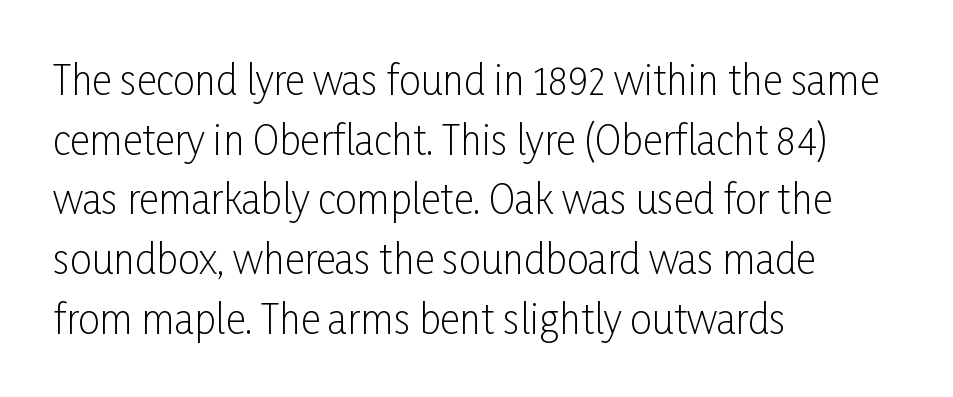
{"serif": "no", "italic": "no", "bold": "no", "weight": "light", "width": "condensed", "stroke_contrast": "low", "x_height": "medium", "monospaced": "no", "underline": "no", "align": "left", "line_spacing": "normal", "line_spacing_ratio": 1.53, "letter_spacing": "normal", "letter_spacing_em": 0.0, "glyph_px": 39}
